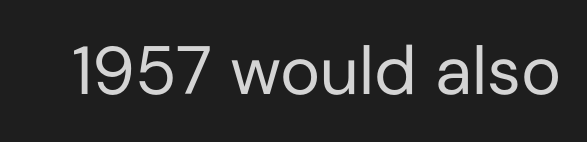
{"serif": "no", "italic": "no", "bold": "no", "weight": "regular", "width": "normal", "stroke_contrast": "low", "x_height": "medium", "monospaced": "no", "underline": "no", "letter_spacing": "normal", "letter_spacing_em": 0.0, "glyph_px": 68}
